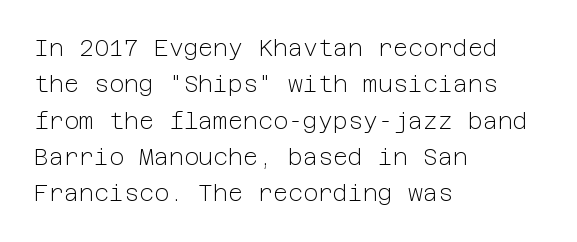
Compared with typical paragraphs, the rows here are spaced about the same. The letterforms sit at book weight or below. Ascenders rise straight up at ninety degrees. The lines are quadded left. Check the space under the baseline: it is left empty. Tracking value appears to be zero — textbook default spacing.
